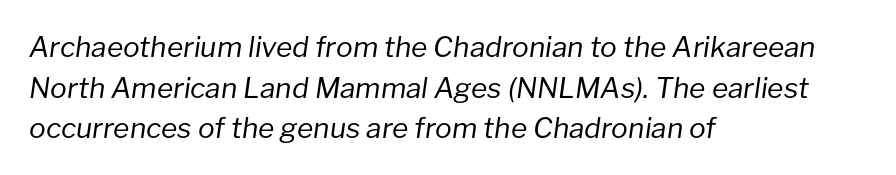
No chunkiness to these letters — they're not bold. Does the leading feel generous? No, just average. Proportional: the letters do not fall into vertical columns. The paragraph shown leans on its left margin. Descenders are the only things crossing below the line. Compared with typical body copy, the letter spacing here is the same.
